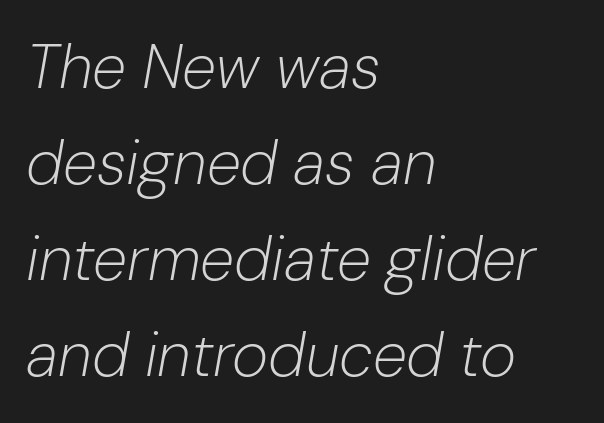
Q: Is the text bold? A: No.
Q: Is the text italic (slanted)? A: Yes, it leans right by about 10 degrees.
Q: Is the text underlined? A: No.
Q: How is the paragraph aligned? A: Left-aligned.
Q: Is the spacing between letters normal or unusually wide? A: Normal.
Q: Is the spacing between lines tight, normal or loose? A: Normal.
Q: Width (condensed, normal, or wide)? A: Normal.
Q: Stroke contrast? A: Low.
Q: x-height? A: Medium.
Q: Monospaced? A: No.
